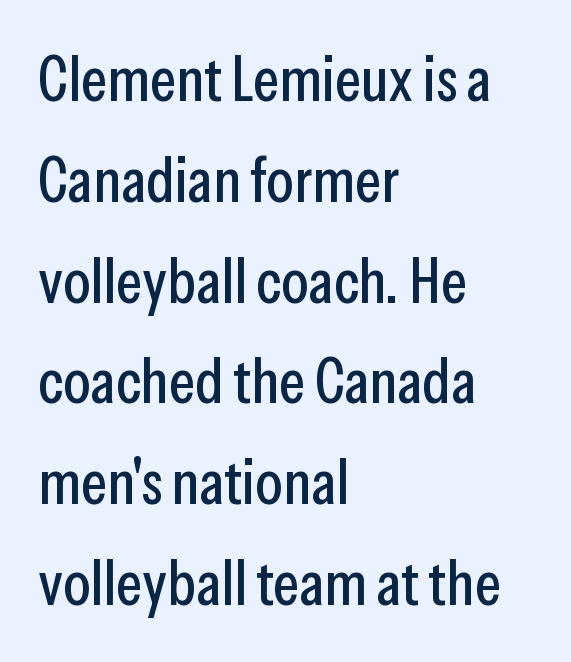
Q: Is the text italic (slanted)? A: No, it is upright.
Q: Is the typeface a serif or a sans-serif typeface? A: Sans-serif.
Q: Is the text underlined? A: No.
Q: How is the paragraph aligned? A: Left-aligned.
Q: Is the spacing between letters normal or unusually wide? A: Normal.
Q: Is the spacing between lines tight, normal or loose? A: Normal.
Q: Width (condensed, normal, or wide)? A: Condensed.
Q: Stroke contrast? A: Low.
Q: x-height? A: Medium.
Q: Monospaced? A: No.
